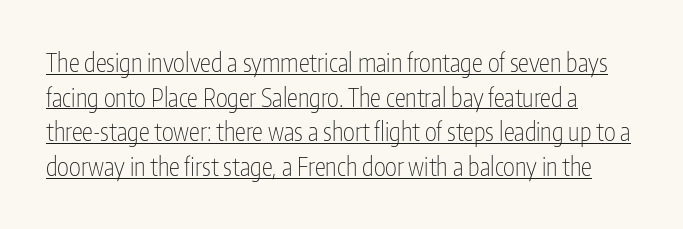
{"italic": "no", "bold": "no", "underline": "yes", "align": "left", "line_spacing": "normal", "line_spacing_ratio": 1.39, "letter_spacing": "normal", "letter_spacing_em": 0.0, "glyph_px": 25}
